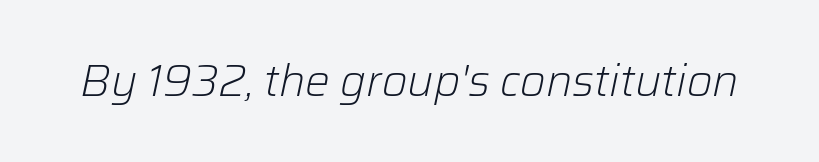
Q: Is the text bold? A: No.
Q: Is the text italic (slanted)? A: Yes, it leans right by about 12 degrees.
Q: Is the text underlined? A: No.
Q: Is the spacing between letters normal or unusually wide? A: Normal.
Q: Width (condensed, normal, or wide)? A: Normal.
Q: Stroke contrast? A: Low.
Q: x-height? A: Medium.
Q: Monospaced? A: No.
